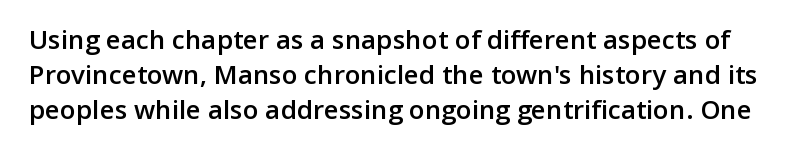
The image shows 26 px text type, upright; set normal line spacing (1.34x), normal letter spacing, not underlined.
